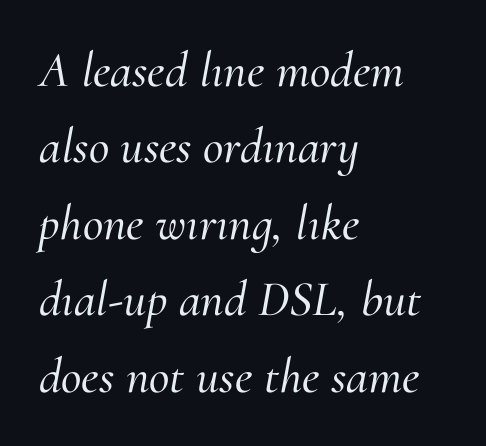
Q: Is the text italic (slanted)? A: Yes, it leans right by about 10 degrees.
Q: Is the typeface a serif or a sans-serif typeface? A: Serif.
Q: Is the text underlined? A: No.
Q: How is the paragraph aligned? A: Left-aligned.
Q: Is the spacing between letters normal or unusually wide? A: Normal.
Q: Is the spacing between lines tight, normal or loose? A: Normal.
Q: Width (condensed, normal, or wide)? A: Normal.
Q: Stroke contrast? A: Medium.
Q: x-height? A: Small.
Q: Monospaced? A: No.
